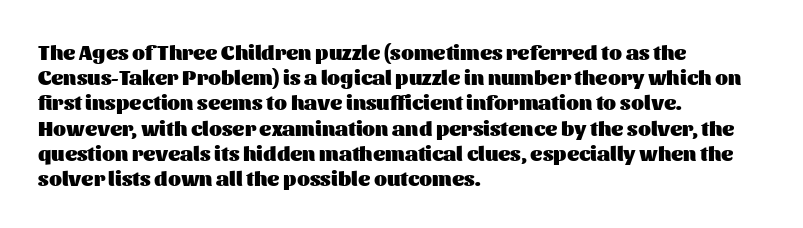
{"italic": "no", "bold": "yes", "underline": "no", "align": "left", "line_spacing_ratio": 1.2, "letter_spacing": "normal", "letter_spacing_em": 0.0, "glyph_px": 21}
